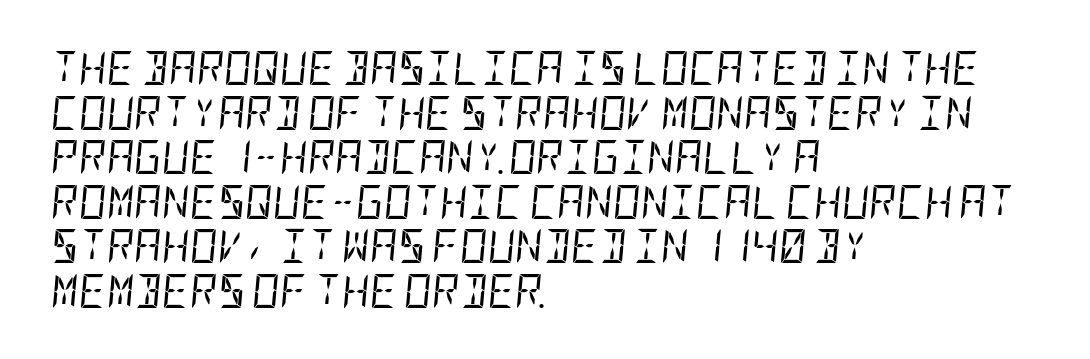
The image shows 34 px regular-weight, condensed type, italic (leaning right); set left-aligned, normal line spacing (1.31x), normal letter spacing, not underlined; low stroke contrast and a large x-height.
